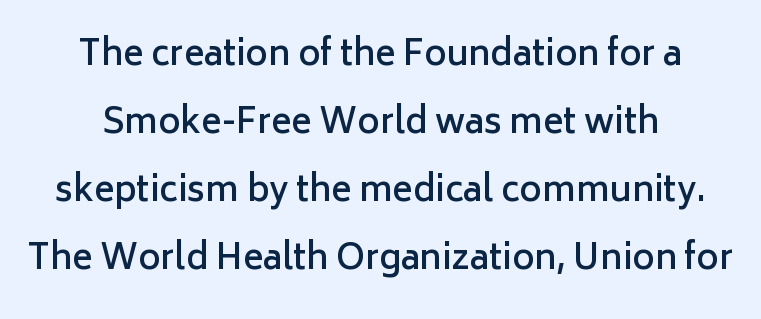
The image shows 34 px semibold sans-serif type, upright; set loose line spacing (2.0x), normal letter spacing, not underlined; low stroke contrast and a medium x-height.
